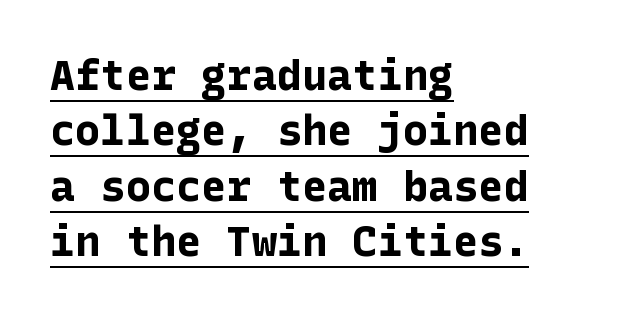
The image shows 42 px bold sans-serif type, upright; set left-aligned, normal line spacing (1.32x), normal letter spacing, underlined; low stroke contrast and a medium x-height.
